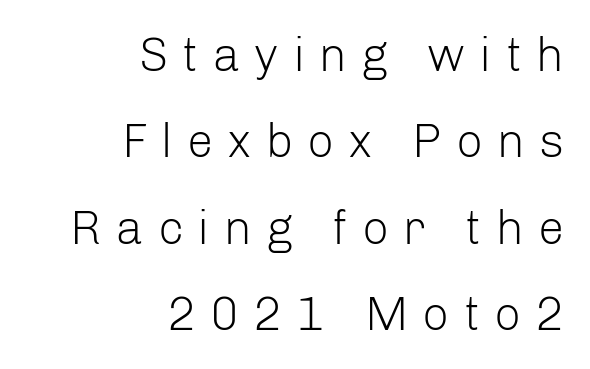
The strip under each line holds only bare page. Think of a printed novel: that variable character pitch is what you see here. Is the block centered? No — it sits flush against the right margin. Are there feet on the stems? There aren't — it's a sans. Weight: regular or lighter. The letters are spread apart with noticeably loose tracking.
